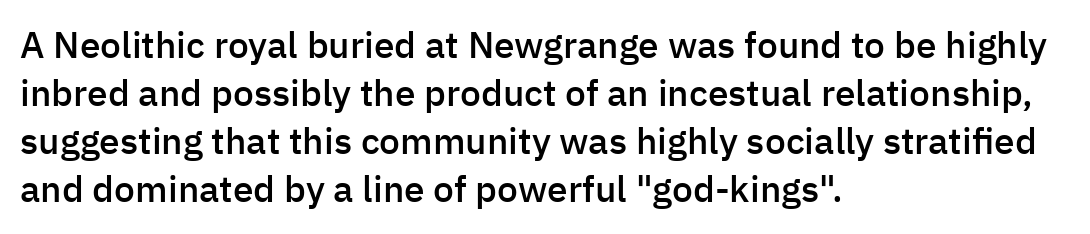
{"serif": "no", "italic": "no", "bold": "semi", "weight": "semibold", "width": "normal", "stroke_contrast": "low", "x_height": "medium", "monospaced": "no", "underline": "no", "align": "left", "line_spacing": "normal", "line_spacing_ratio": 1.3, "letter_spacing": "normal", "letter_spacing_em": 0.0, "glyph_px": 37}
